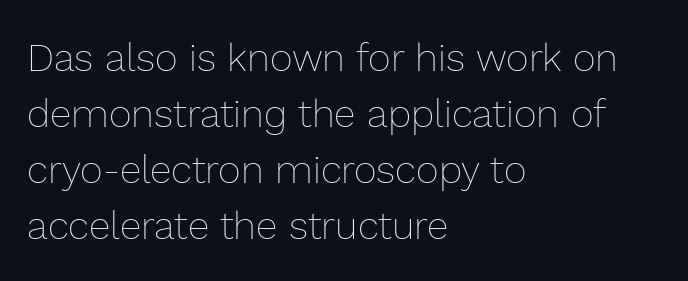
Q: Is the text bold? A: No.
Q: Is the text italic (slanted)? A: No, it is upright.
Q: Is the text underlined? A: No.
Q: How is the paragraph aligned? A: Left-aligned.
Q: Is the spacing between letters normal or unusually wide? A: Normal.
Q: Is the spacing between lines tight, normal or loose? A: Normal.
Q: Width (condensed, normal, or wide)? A: Normal.
Q: x-height? A: Medium.
Q: Monospaced? A: No.
